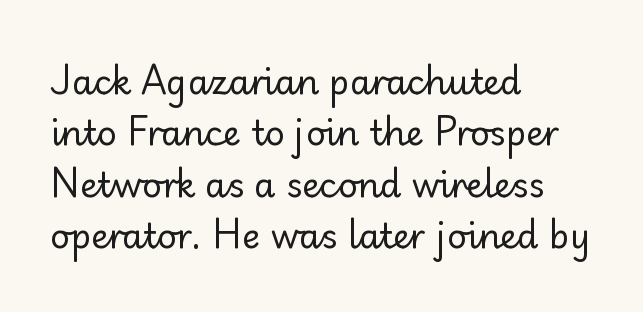
{"serif": "no", "italic": "no", "bold": "no", "weight": "regular", "width": "normal", "stroke_contrast": "low", "x_height": "small", "monospaced": "no", "underline": "no", "align": "left", "line_spacing": "normal", "line_spacing_ratio": 1.51, "letter_spacing": "normal", "letter_spacing_em": 0.0, "glyph_px": 34}
